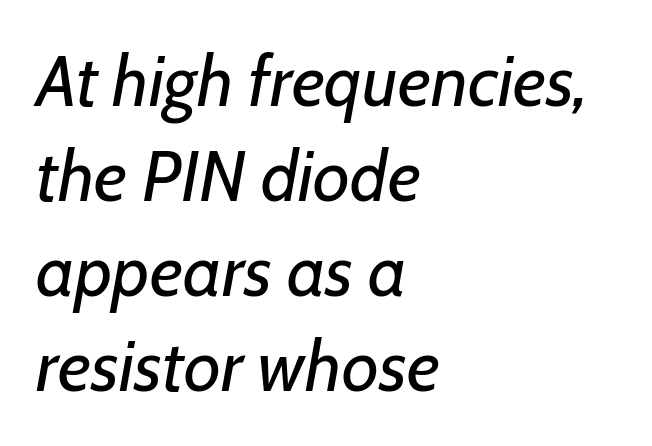
The image shows 72 px regular-weight type, italic (leaning right); set left-aligned, normal line spacing (1.32x), normal letter spacing, not underlined; low stroke contrast and a medium x-height.
